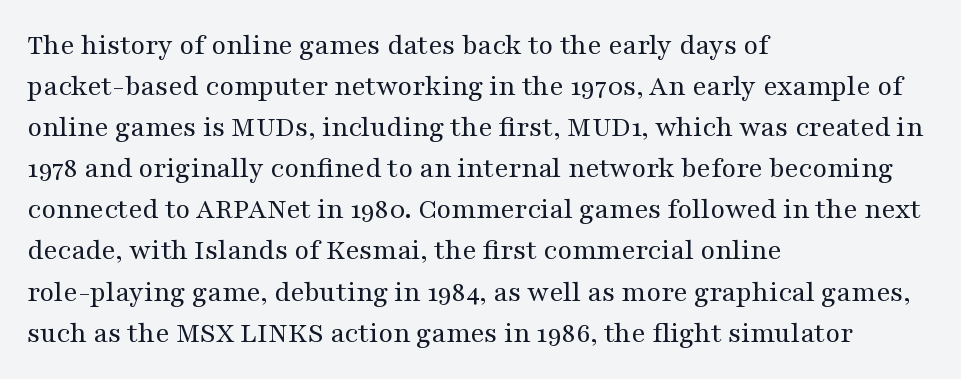
{"serif": "yes", "italic": "no", "bold": "no", "weight": "regular", "width": "wide", "stroke_contrast": "medium", "x_height": "medium", "monospaced": "no", "underline": "no", "align": "left", "line_spacing": "normal", "line_spacing_ratio": 1.37, "letter_spacing": "normal", "letter_spacing_em": 0.0, "glyph_px": 30}
